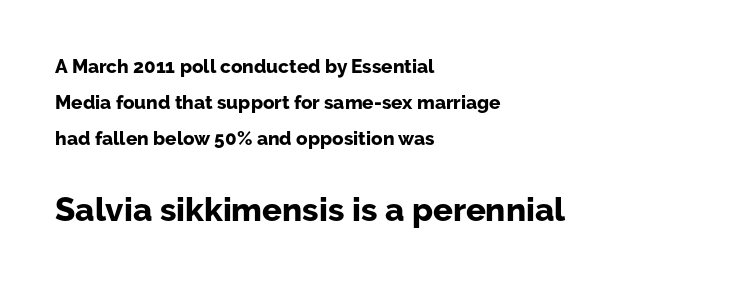
Anything drawn beneath the words? Only blank space. Chunky letters — that's bold for sure. Notice how the stems are strictly vertical — no italics here. What kind of face is this? One without serifs — a sans. Spacing verdict: proportional, widths tailored to each character.
